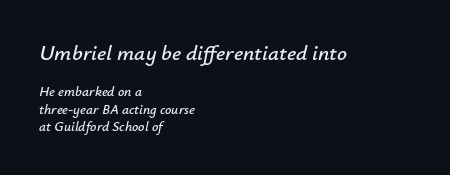
The image shows 22 px text type, italic (leaning right); set left-aligned, line spacing 1.22x, normal letter spacing, not underlined; the first (top) block is 1.57x larger.
